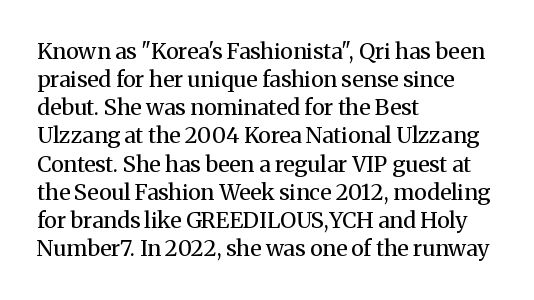
Q: Is the text bold? A: No.
Q: Is the text italic (slanted)? A: No, it is upright.
Q: Is the text underlined? A: No.
Q: How is the paragraph aligned? A: Left-aligned.
Q: Is the spacing between letters normal or unusually wide? A: Normal.
Q: Is the spacing between lines tight, normal or loose? A: Normal.
